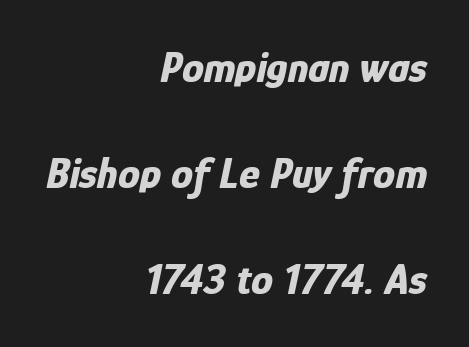
Q: Is the text bold? A: Yes.
Q: Is the text italic (slanted)? A: Yes, it leans right by about 12 degrees.
Q: Is the text underlined? A: No.
Q: How is the paragraph aligned? A: Right-aligned.
Q: Is the spacing between letters normal or unusually wide? A: Normal.
Q: Is the spacing between lines tight, normal or loose? A: Loose.
Q: Width (condensed, normal, or wide)? A: Condensed.
Q: Stroke contrast? A: Low.
Q: x-height? A: Medium.
Q: Monospaced? A: No.
